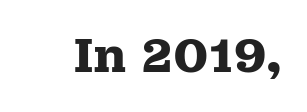
Q: Is the text bold? A: Yes.
Q: Is the text italic (slanted)? A: No, it is upright.
Q: Is the typeface a serif or a sans-serif typeface? A: Serif.
Q: Is the text underlined? A: No.
Q: Is the spacing between letters normal or unusually wide? A: Normal.
Q: Width (condensed, normal, or wide)? A: Wide.
Q: Stroke contrast? A: Medium.
Q: x-height? A: Medium.
Q: Monospaced? A: No.
